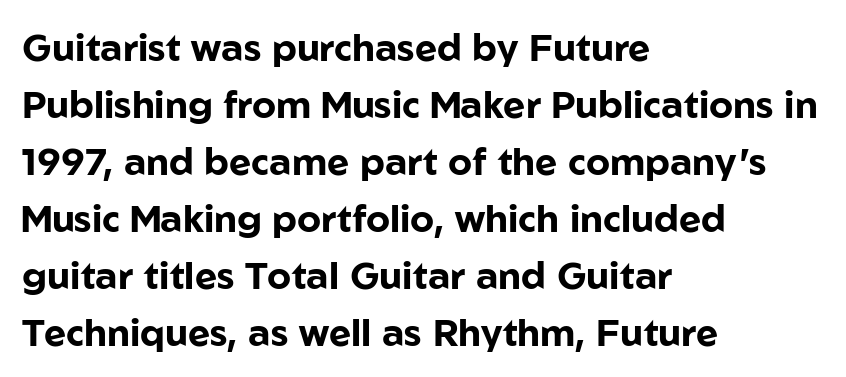
This sample is left-justified, so line endings fall wherever the words run out. Heft: maximum for text — a bold. The rendering uses natural spacing where letterforms have individual widths. Tracking here is standard; glyphs follow each other at the usual distance.
